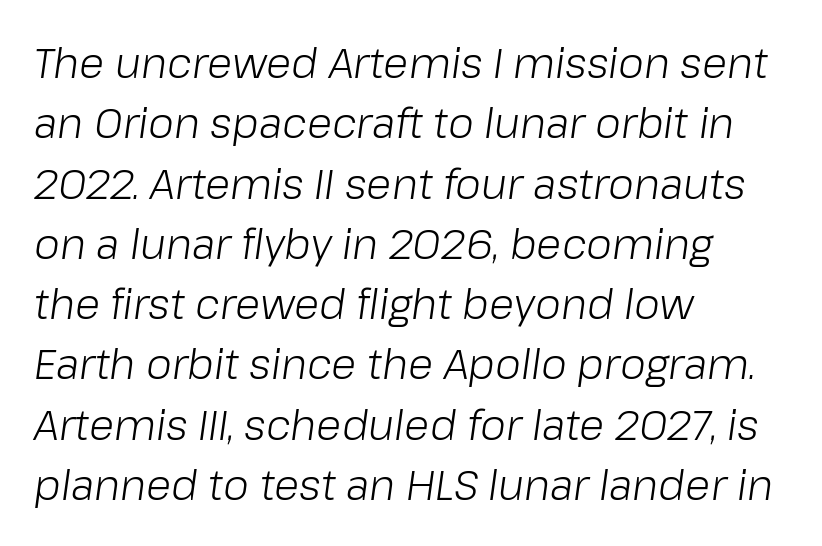
{"italic": "yes", "lean": "right", "slant_degrees": 8, "bold": "no", "weight": "light", "width": "normal", "stroke_contrast": "low", "x_height": "medium", "monospaced": "no", "underline": "no", "align": "left", "line_spacing": "normal", "line_spacing_ratio": 1.47, "letter_spacing": "normal", "letter_spacing_em": 0.0, "glyph_px": 41}
